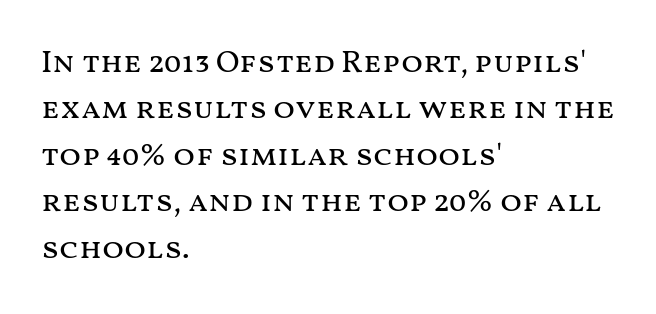
Quick note: not italic, upright. Line starts are locked; line ends wander. Is this a fixed-width face? No — the glyphs have proportional, varying widths. Spacing between characters is what you'd get straight out of the box. The strokes carry an ordinary text weight at most. Has an underline been added? It has not.
